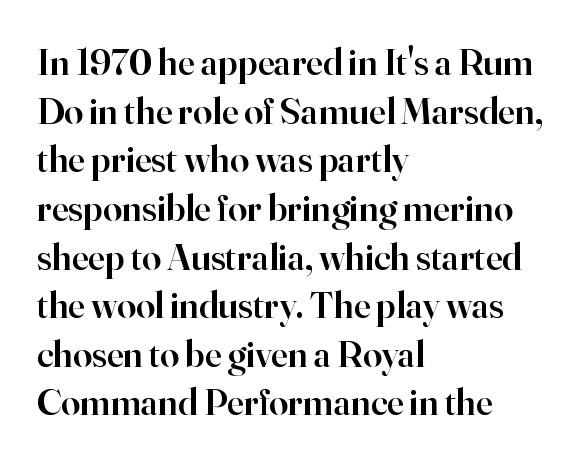
{"serif": "yes", "italic": "no", "bold": "semi", "weight": "semibold", "width": "normal", "stroke_contrast": "high", "x_height": "small", "monospaced": "no", "underline": "no", "align": "left", "line_spacing": "normal", "line_spacing_ratio": 1.28, "letter_spacing": "normal", "letter_spacing_em": 0.0, "glyph_px": 38}
